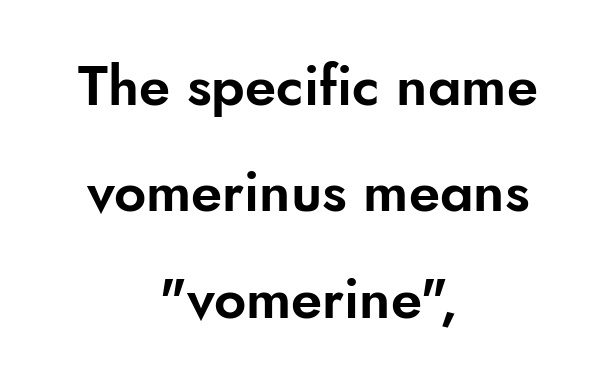
Q: Is the text italic (slanted)? A: No, it is upright.
Q: Is the typeface a serif or a sans-serif typeface? A: Sans-serif.
Q: Is the text underlined? A: No.
Q: How is the paragraph aligned? A: Centered.
Q: Is the spacing between letters normal or unusually wide? A: Normal.
Q: Is the spacing between lines tight, normal or loose? A: Loose.
Q: Width (condensed, normal, or wide)? A: Normal.
Q: Stroke contrast? A: Low.
Q: x-height? A: Small.
Q: Monospaced? A: No.
